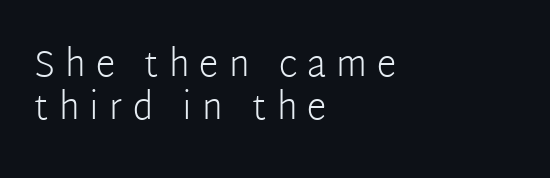
The lettering stays uniformly vertical, giving the passage a roman look. Compared with a centered layout, this one pins lines to the left instead. On a weight scale, this lands at 450 or below. This sample uses expanded letter spacing, leaving extra air between glyphs. The designer went with a sans here, leaving each stem footless.
